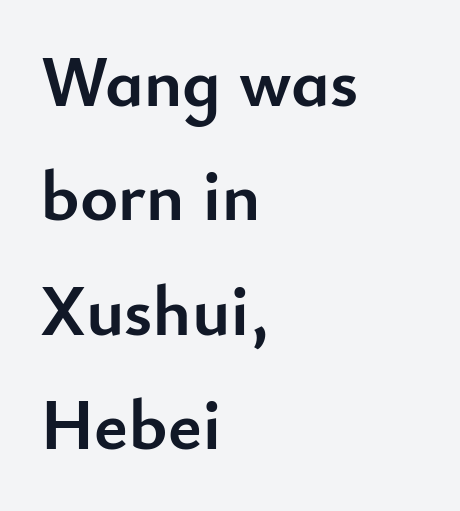
{"serif": "no", "italic": "no", "bold": "yes", "weight": "semibold", "width": "normal", "stroke_contrast": "low", "x_height": "small", "monospaced": "no", "underline": "no", "align": "left", "line_spacing": "normal", "line_spacing_ratio": 1.59, "letter_spacing": "normal", "letter_spacing_em": 0.0, "glyph_px": 72}
